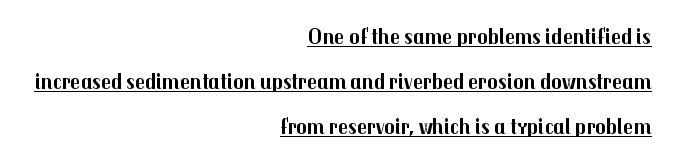
Rendered with straight, roman letterforms. The typesetter chose a ragged-left arrangement here. Emphasis is given by a line drawn under the lettering. Summary of vertical rhythm: relaxed, with wide interline spacing. Honestly, the letter spacing is just normal — you wouldn't notice it. These lines carry a lot of weight — the face is fully bold.
